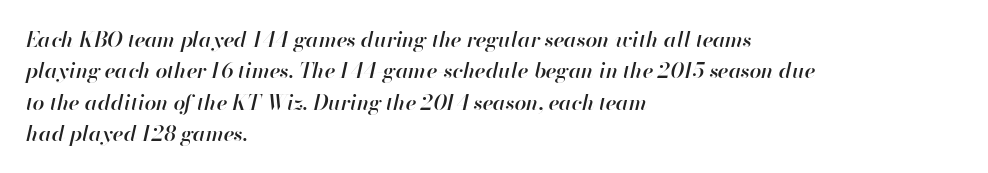
The image shows 21 px text type, italic (leaning right); set left-aligned, normal line spacing (1.5x), normal letter spacing, not underlined.
